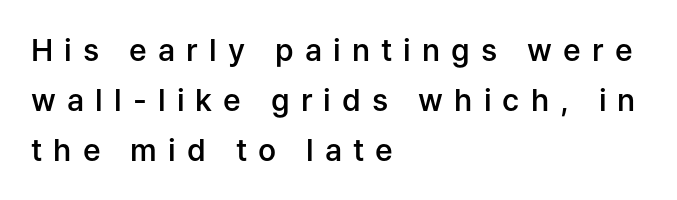
The letters are semibold — heavier than regular but short of a full bold. Is this a fixed-width face? No — the glyphs have proportional, varying widths. A typesetter would mark this as roman, not italic. The tracking jumps out immediately: characters are airy and widely separated. A classic flush-left, rag-right setting is used for this passage.
